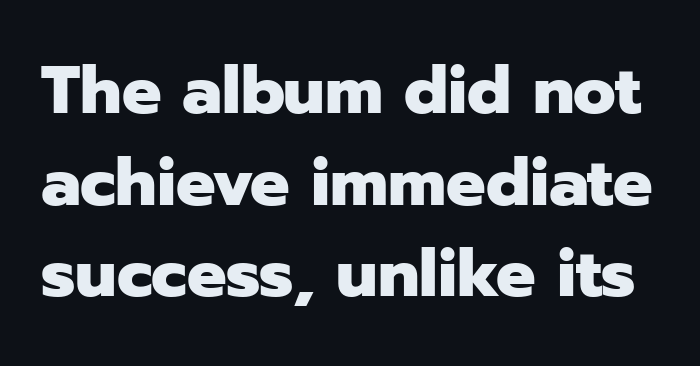
Characters follow at the spacing the type designer built in. Proportional: the letters do not fall into vertical columns. A roman cut, with each character standing at attention. Nope, no serifs anywhere on these letters. This rendering features lettering with no underline. These lines sit exactly where default settings would place them.
